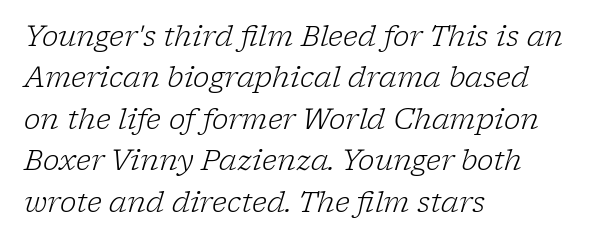
Q: Is the text bold? A: No.
Q: Is the text italic (slanted)? A: Yes, it leans right by about 17 degrees.
Q: Is the typeface a serif or a sans-serif typeface? A: Serif.
Q: Is the text underlined? A: No.
Q: How is the paragraph aligned? A: Left-aligned.
Q: Is the spacing between letters normal or unusually wide? A: Normal.
Q: Is the spacing between lines tight, normal or loose? A: Normal.
Q: Width (condensed, normal, or wide)? A: Normal.
Q: Stroke contrast? A: Low.
Q: x-height? A: Medium.
Q: Monospaced? A: No.
